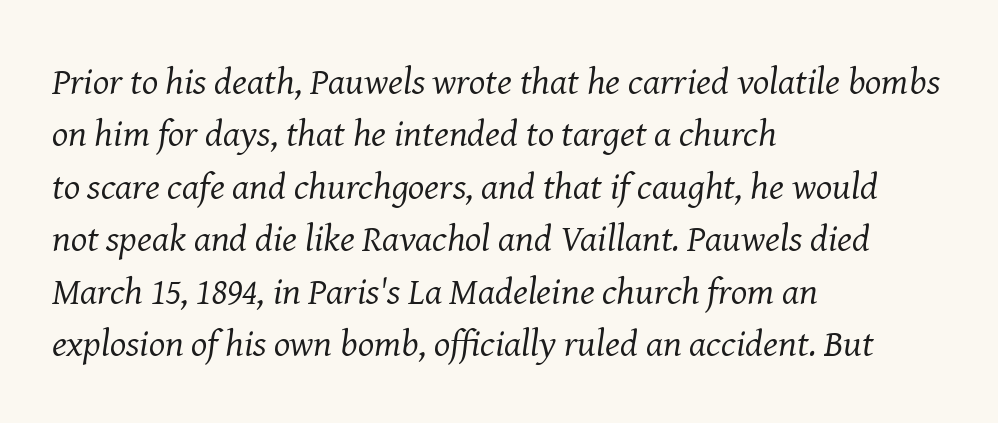
The image shows 38 px regular-weight serif type, italic (leaning right); set left-aligned, normal line spacing (1.38x), normal letter spacing, not underlined; medium stroke contrast and a medium x-height.
